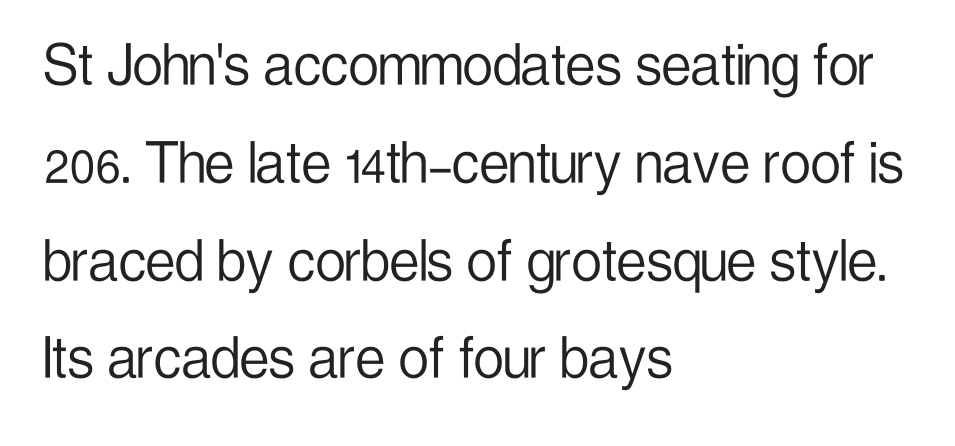
Q: Is the text bold? A: No.
Q: Is the text italic (slanted)? A: No, it is upright.
Q: Is the typeface a serif or a sans-serif typeface? A: Sans-serif.
Q: Is the text underlined? A: No.
Q: How is the paragraph aligned? A: Left-aligned.
Q: Is the spacing between letters normal or unusually wide? A: Normal.
Q: Is the spacing between lines tight, normal or loose? A: Normal.
Q: Width (condensed, normal, or wide)? A: Condensed.
Q: Stroke contrast? A: Low.
Q: x-height? A: Medium.
Q: Monospaced? A: No.
